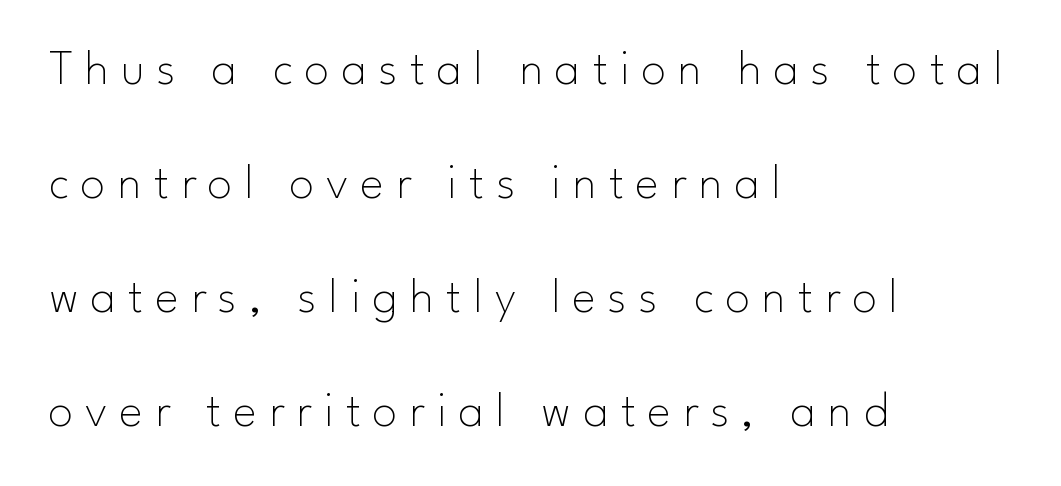
Is this a fixed-width face? No — the glyphs have proportional, varying widths. Unmarked baselines from the first word to the last. Each letter's strokes conclude bluntly, with no projecting serifs. Is the type heavy? It reads as light-to-regular instead. This block would shrink considerably if given ordinary leading; it's expanded now. Tracking value appears strongly positive — letters spread wide.
